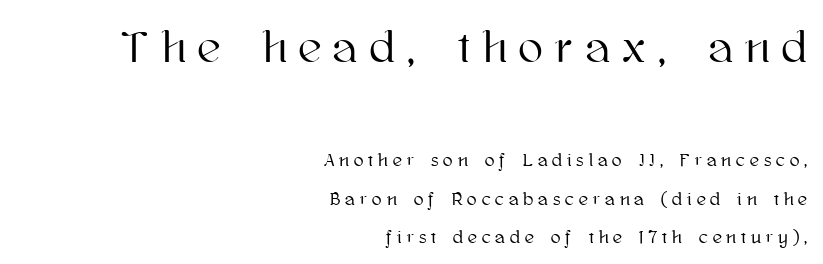
The image shows 45 px text type, upright; set right-aligned, loose line spacing (2.12x), unusually wide letter spacing (+0.28 em), not underlined; the first (top) block is 2.5x larger; high stroke contrast and a medium x-height.
